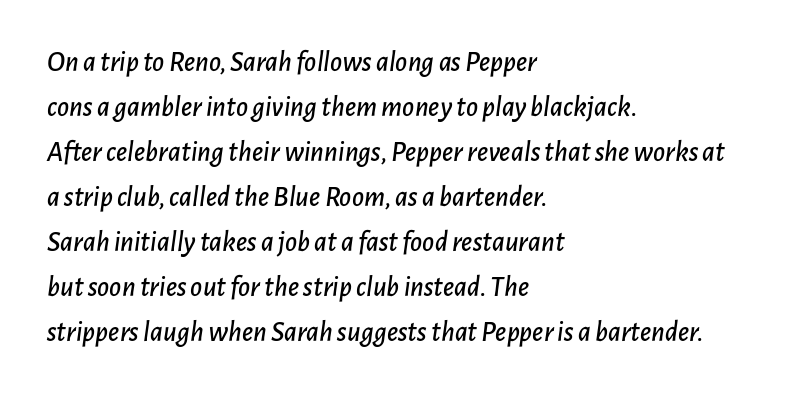
The image shows 29 px text type, italic (leaning right); set left-aligned, normal line spacing (1.55x), normal letter spacing, not underlined; low stroke contrast and a medium x-height.
